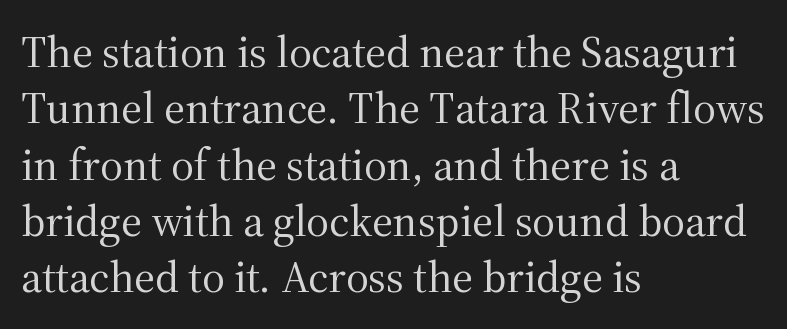
Vertical strokes here are truly vertical. Visually the block forms a straight wall on the left and a jagged coastline on the right. No heavy texture on the line: the type isn't bold. One glance says typical: line gaps are just what's usual.
